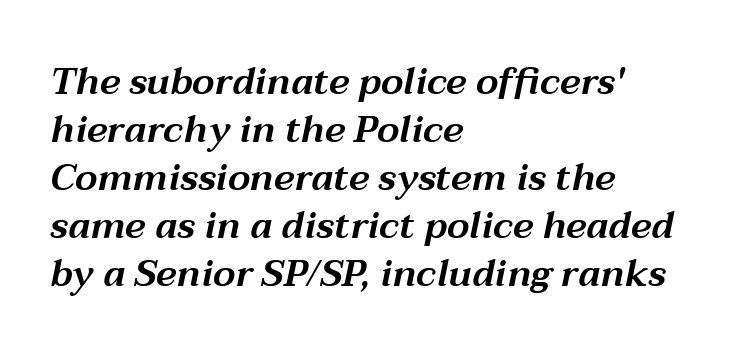
The image shows 37 px wide type, italic (leaning right); set left-aligned, normal line spacing (1.3x), normal letter spacing, not underlined; medium stroke contrast and a medium x-height.
